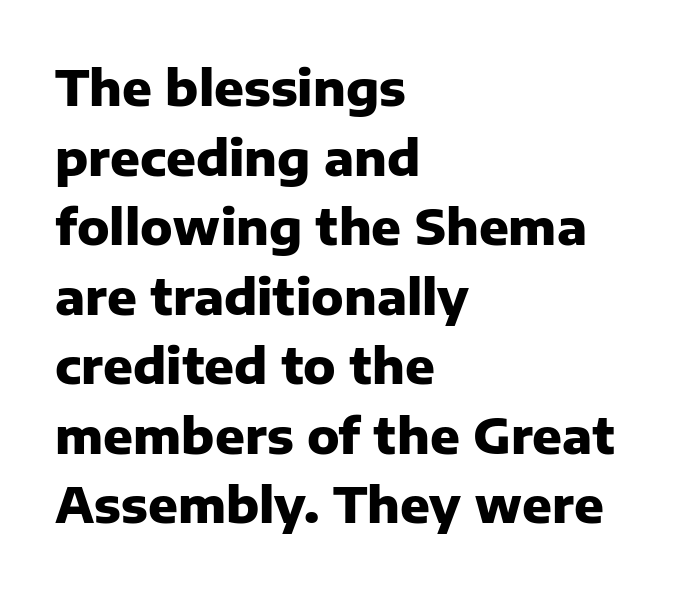
{"serif": "no", "italic": "no", "bold": "yes", "weight": "heavy", "width": "normal", "stroke_contrast": "low", "x_height": "medium", "monospaced": "no", "underline": "no", "align": "left", "line_spacing": "normal", "line_spacing_ratio": 1.42, "letter_spacing": "normal", "letter_spacing_em": 0.0, "glyph_px": 49}
